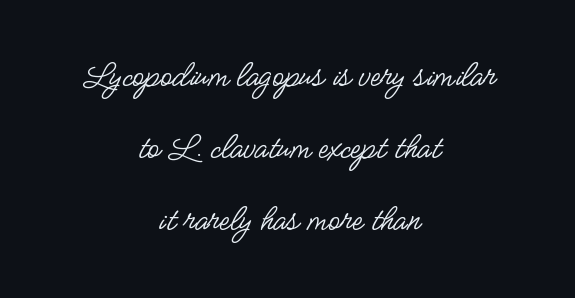
In CSS terms this would be text-align: center. Weight: in the light-to-regular range. The face used here is proportionally spaced, like ordinary book or web type. Nothing unusual about the tracking: characters are spaced as the font intends. The text was rendered using a sans face with plain stroke endings.
